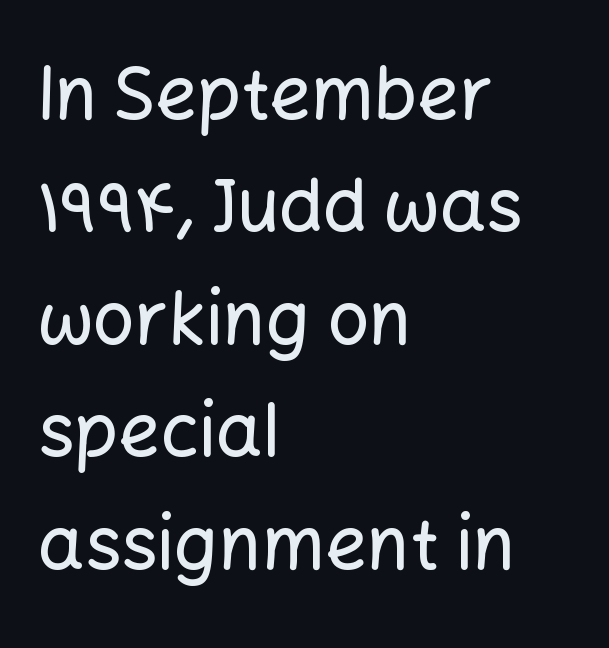
Q: Is the text italic (slanted)? A: No, it is upright.
Q: Is the typeface a serif or a sans-serif typeface? A: Sans-serif.
Q: Is the text underlined? A: No.
Q: How is the paragraph aligned? A: Left-aligned.
Q: Is the spacing between letters normal or unusually wide? A: Normal.
Q: Is the spacing between lines tight, normal or loose? A: Normal.
Q: Width (condensed, normal, or wide)? A: Normal.
Q: Stroke contrast? A: Low.
Q: x-height? A: Medium.
Q: Monospaced? A: No.
